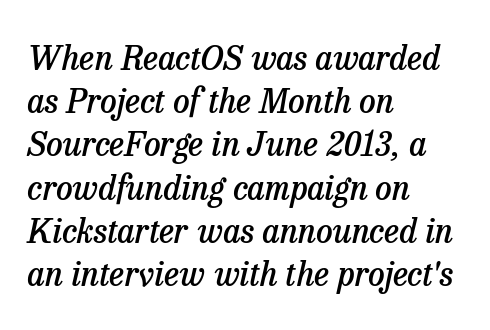
{"serif": "yes", "italic": "yes", "lean": "right", "slant_degrees": 13, "bold": "semi", "weight": "semibold", "width": "normal", "stroke_contrast": "low", "x_height": "medium", "monospaced": "no", "underline": "no", "align": "left", "line_spacing": "normal", "line_spacing_ratio": 1.31, "letter_spacing": "normal", "letter_spacing_em": 0.0, "glyph_px": 33}
